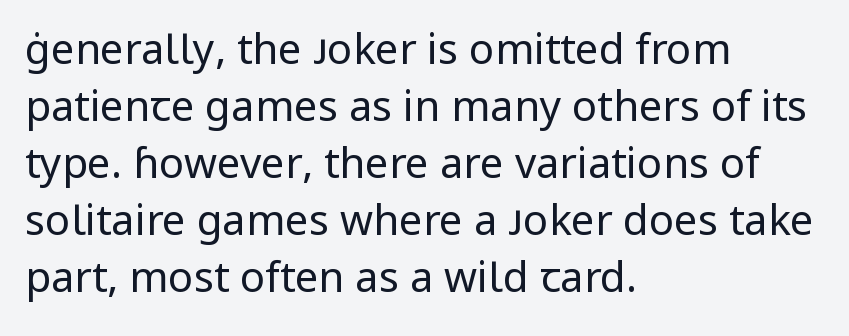
The image shows 42 px regular-weight sans-serif type, upright; set left-aligned, normal line spacing (1.36x), normal letter spacing, not underlined; low stroke contrast and a medium x-height.
